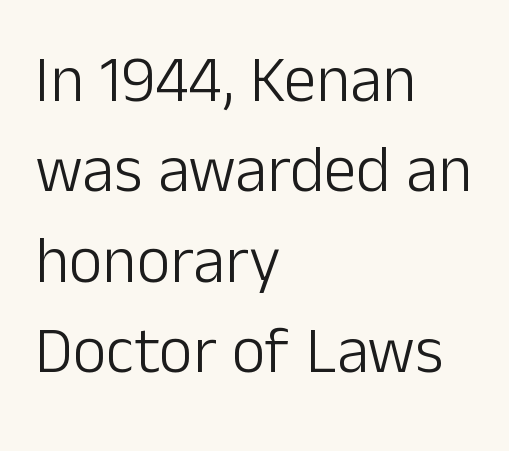
The image shows 65 px light sans-serif type, upright; set left-aligned, normal line spacing (1.39x), normal letter spacing, not underlined; low stroke contrast and a medium x-height.
